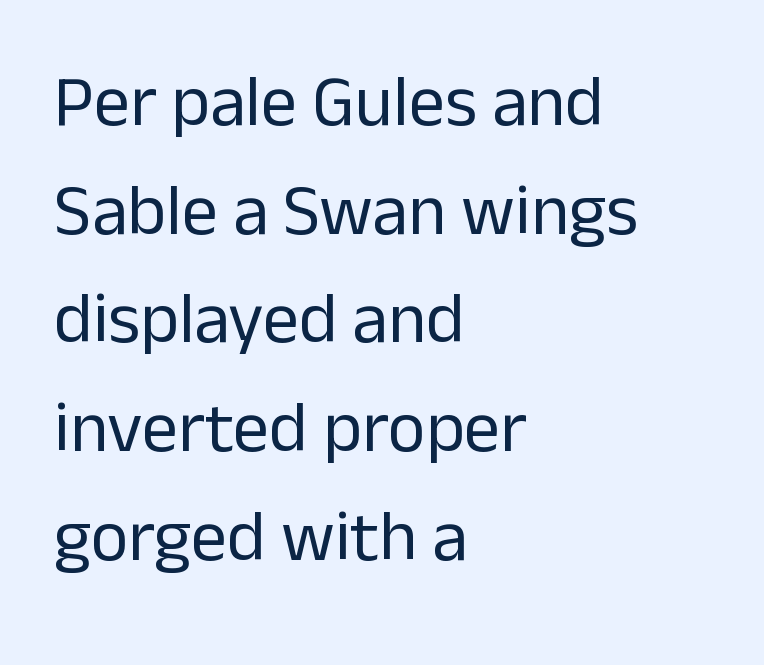
Students, note that the glyphs here touch the page at normal intervals. Stems here are at most as thick as an everyday book face. Character widths vary here, with narrow letters taking less room than wide ones. Rule under the text: the space is simply empty. Rows of type keep a routine distance in the vertical direction. Notice how the stems are strictly vertical — no italics here.
